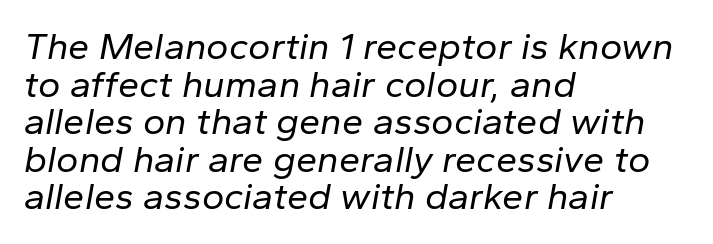
{"italic": "yes", "lean": "right", "slant_degrees": 10, "bold": "no", "weight": "regular", "width": "normal", "stroke_contrast": "low", "x_height": "medium", "monospaced": "no", "underline": "no", "align": "left", "line_spacing": "tight", "line_spacing_ratio": 0.99, "letter_spacing": "normal", "letter_spacing_em": 0.0, "glyph_px": 38}
